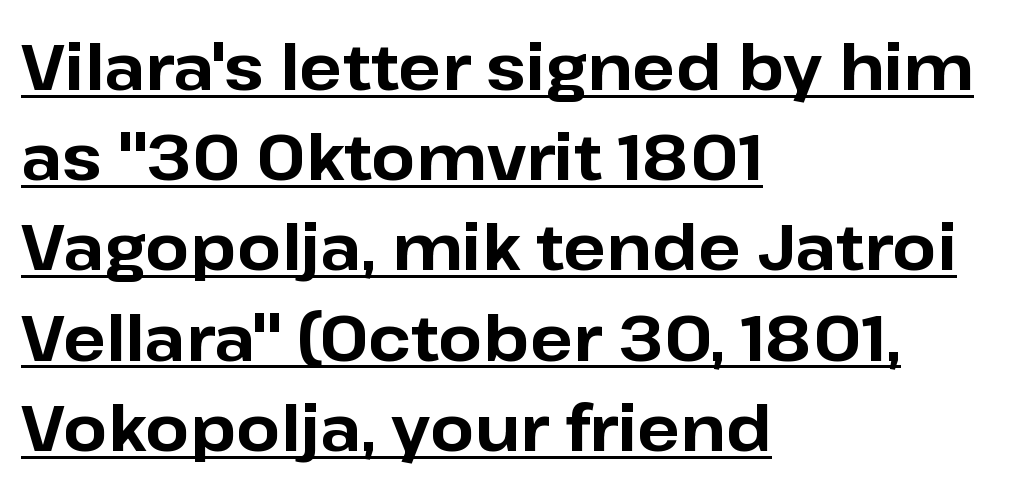
{"serif": "no", "italic": "no", "bold": "yes", "weight": "bold", "width": "normal", "stroke_contrast": "low", "x_height": "medium", "monospaced": "no", "underline": "yes", "align": "left", "line_spacing": "normal", "line_spacing_ratio": 1.41, "letter_spacing": "normal", "letter_spacing_em": 0.0, "glyph_px": 64}
